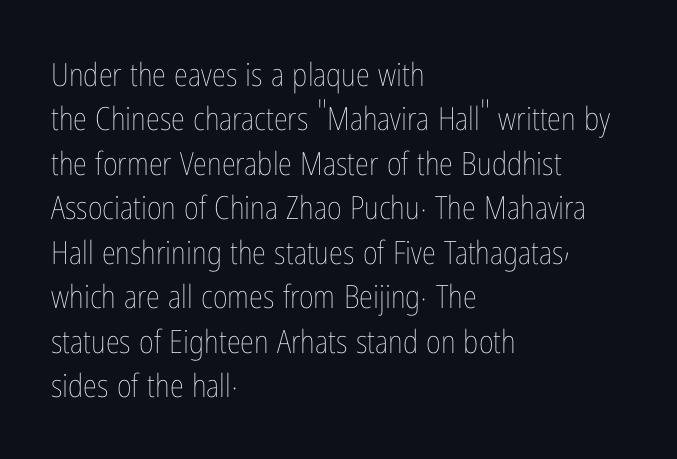
{"italic": "no", "bold": "no", "weight": "thin", "width": "condensed", "stroke_contrast": "low", "x_height": "medium", "monospaced": "no", "underline": "no", "align": "left", "line_spacing": "normal", "line_spacing_ratio": 1.39, "letter_spacing": "normal", "letter_spacing_em": 0.0, "glyph_px": 32}
